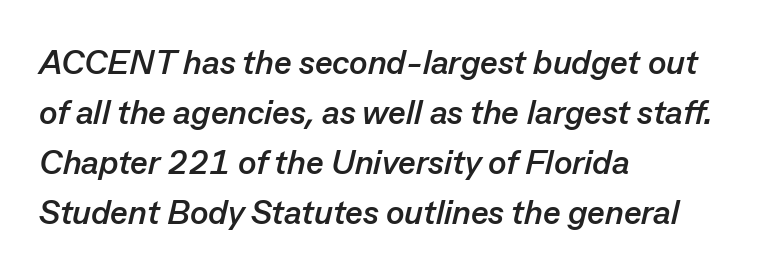
{"italic": "yes", "lean": "right", "slant_degrees": 13, "bold": "yes", "weight": "semibold", "width": "normal", "stroke_contrast": "low", "x_height": "medium", "monospaced": "no", "underline": "no", "align": "left", "line_spacing": "normal", "line_spacing_ratio": 1.47, "letter_spacing": "normal", "letter_spacing_em": 0.0, "glyph_px": 34}
